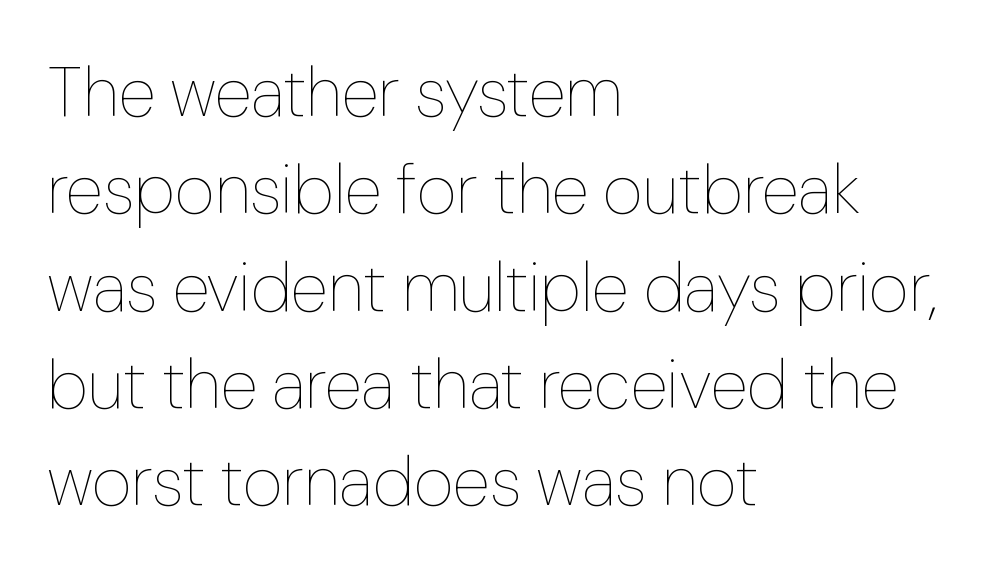
The image shows 69 px thin type, upright; set left-aligned, normal line spacing (1.41x), normal letter spacing, not underlined; low stroke contrast and a medium x-height.
